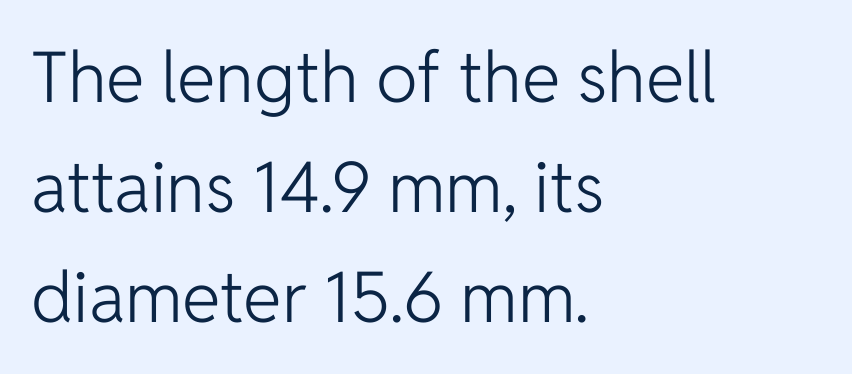
Q: Is the text bold? A: No.
Q: Is the text italic (slanted)? A: No, it is upright.
Q: Is the typeface a serif or a sans-serif typeface? A: Sans-serif.
Q: Is the text underlined? A: No.
Q: How is the paragraph aligned? A: Left-aligned.
Q: Is the spacing between letters normal or unusually wide? A: Normal.
Q: Is the spacing between lines tight, normal or loose? A: Normal.
Q: Width (condensed, normal, or wide)? A: Normal.
Q: Stroke contrast? A: Low.
Q: x-height? A: Medium.
Q: Monospaced? A: No.
